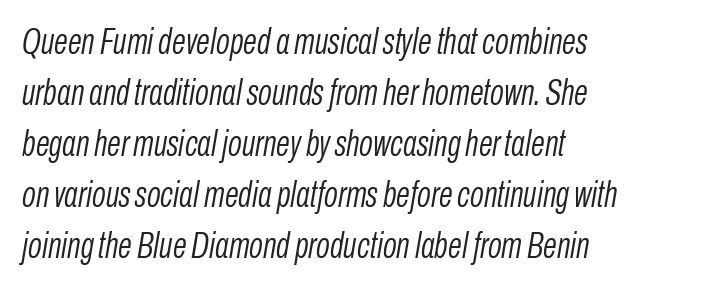
The image shows 36 px light, condensed type, italic (leaning right); set left-aligned, normal line spacing (1.42x), normal letter spacing, not underlined; low stroke contrast and a medium x-height.
